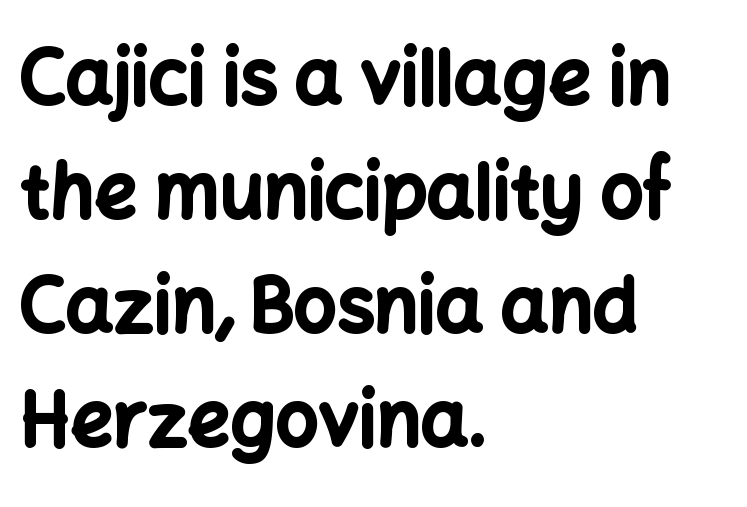
The rendering anchors every line to the left-hand side. Posture: upright roman. Are there feet on the stems? There aren't — it's a sans. As a designer I'd log this as weight 700, bold. Letter spacing: default.
